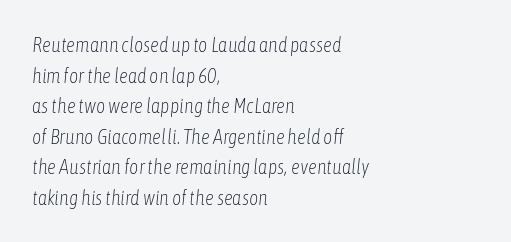
{"italic": "yes", "lean": "right", "slant_degrees": 6, "bold": "no", "underline": "no", "align": "left", "line_spacing": "normal", "line_spacing_ratio": 1.53, "letter_spacing": "normal", "letter_spacing_em": 0.0, "glyph_px": 20}
